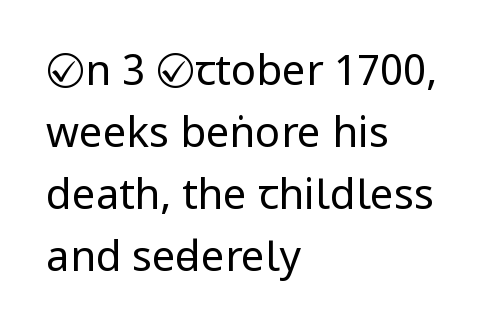
Q: Is the text bold? A: No.
Q: Is the text italic (slanted)? A: No, it is upright.
Q: Is the typeface a serif or a sans-serif typeface? A: Sans-serif.
Q: Is the text underlined? A: No.
Q: How is the paragraph aligned? A: Left-aligned.
Q: Is the spacing between letters normal or unusually wide? A: Normal.
Q: Is the spacing between lines tight, normal or loose? A: Normal.
Q: Width (condensed, normal, or wide)? A: Condensed.
Q: Stroke contrast? A: Low.
Q: x-height? A: Large.
Q: Monospaced? A: No.
